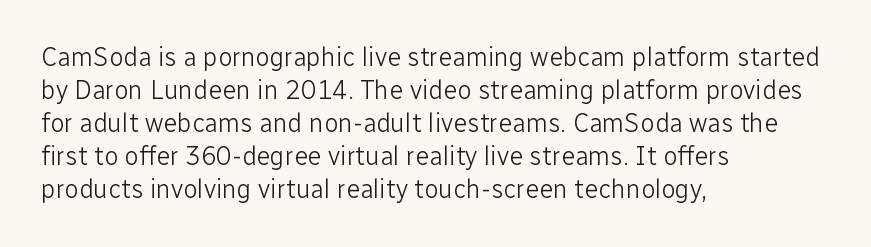
Q: Is the text bold? A: No.
Q: Is the text italic (slanted)? A: No, it is upright.
Q: Is the text underlined? A: No.
Q: How is the paragraph aligned? A: Left-aligned.
Q: Is the spacing between letters normal or unusually wide? A: Normal.
Q: Is the spacing between lines tight, normal or loose? A: Normal.
